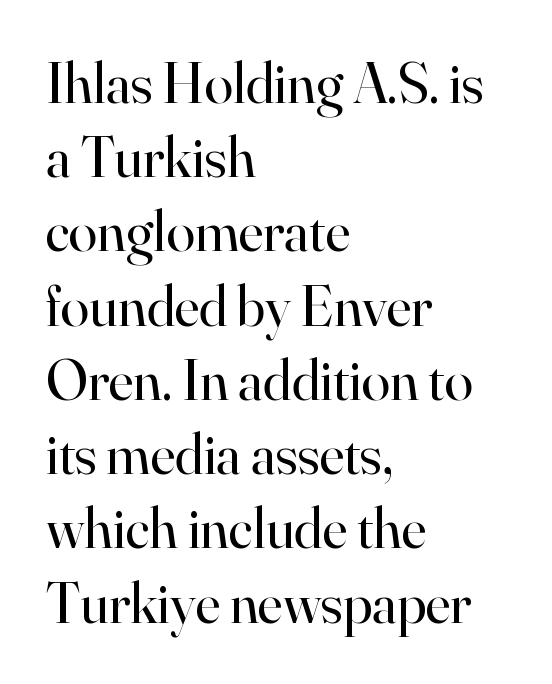
{"serif": "yes", "italic": "no", "bold": "no", "weight": "regular", "width": "normal", "stroke_contrast": "high", "x_height": "small", "monospaced": "no", "underline": "no", "align": "left", "line_spacing": "normal", "line_spacing_ratio": 1.28, "letter_spacing": "normal", "letter_spacing_em": 0.0, "glyph_px": 58}
